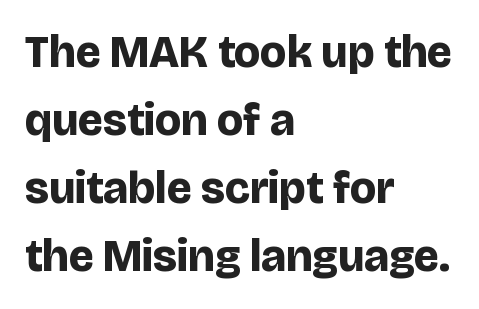
The space between consecutive lines is moderate. Is this a sans? Yes — the strokes have no serifs. Is this a fixed-width face? No — the glyphs have proportional, varying widths. The letterforms sit shoulder to shoulder at normal distance. The letters are bold, with thick, heavy strokes. Notice how the passage keeps a crisp vertical edge on the left only.
